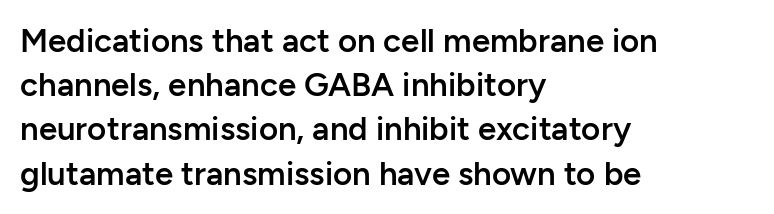
Q: Is the text bold? A: Semi-bold.
Q: Is the text italic (slanted)? A: No, it is upright.
Q: Is the typeface a serif or a sans-serif typeface? A: Sans-serif.
Q: Is the text underlined? A: No.
Q: How is the paragraph aligned? A: Left-aligned.
Q: Is the spacing between letters normal or unusually wide? A: Normal.
Q: Is the spacing between lines tight, normal or loose? A: Normal.
Q: Width (condensed, normal, or wide)? A: Normal.
Q: Stroke contrast? A: Low.
Q: x-height? A: Medium.
Q: Monospaced? A: No.
